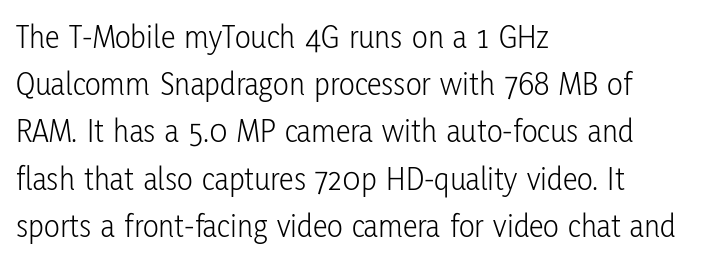
The image shows 33 px light, condensed sans-serif type, upright; set left-aligned, normal line spacing (1.43x), normal letter spacing, not underlined; low stroke contrast and a medium x-height.
